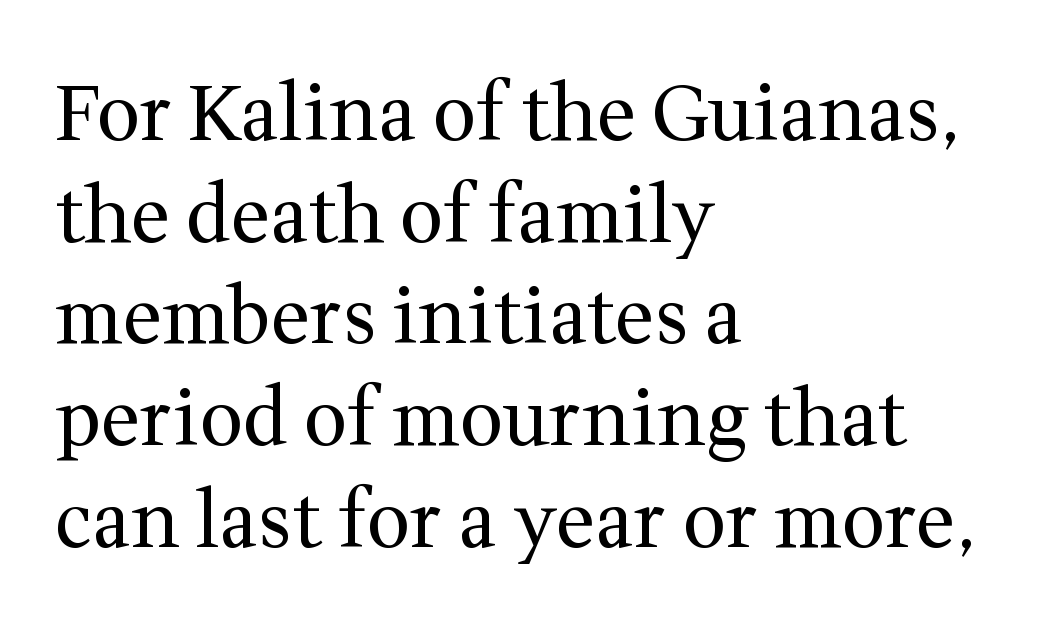
The face used here is seriffed, in the tradition of book romans. Style check: upright. The rendering anchors every line to the left-hand side. Is the type heavy? It reads as light-to-regular instead. Nothing unusual about the tracking: characters are spaced as the font intends.
